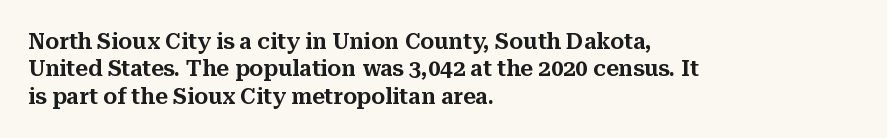
Letter spacing: default. Words float on clear page, feet unadorned. Every stem runs plumb, perpendicular to the baseline. Is there much room between lines? A standard amount, neither cramped nor airy. Reading down the block, your eye returns to a fixed left position each line.
